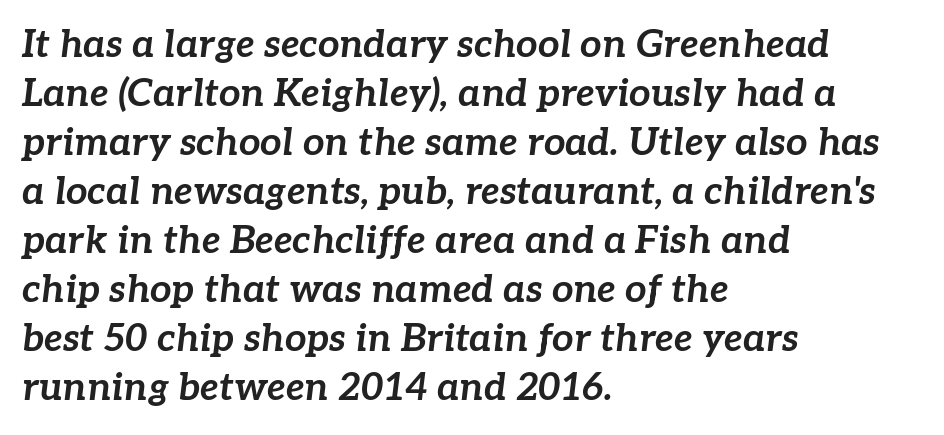
Summary of vertical rhythm: regular, with standard interline spacing. The rendering anchors every line to the left-hand side. Each glyph is drawn with heavy, bold strokes. Notice how the stems are inclined rather than vertical — that's the hallmark of italics. A typesetter would call this proportional, since set widths differ per character. Glance below the letters and you will spot only blank space.
